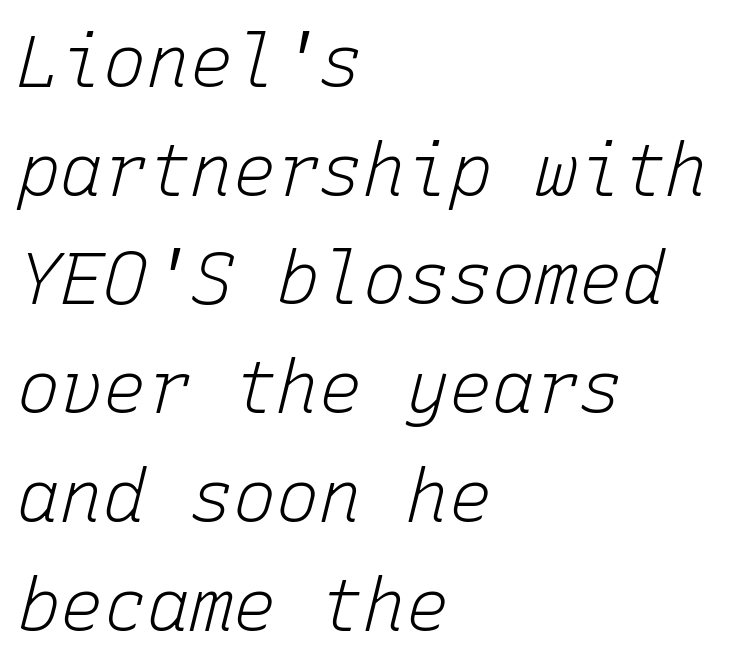
The letterforms sit shoulder to shoulder at normal distance. This is oblique type, the kind used for emphasis or titles. The passage shown is typed in a monospace face where columns stay perfectly aligned. Summary of weight: not heavy and not bold. The passage is arranged the way most books set body copy — flush left.
